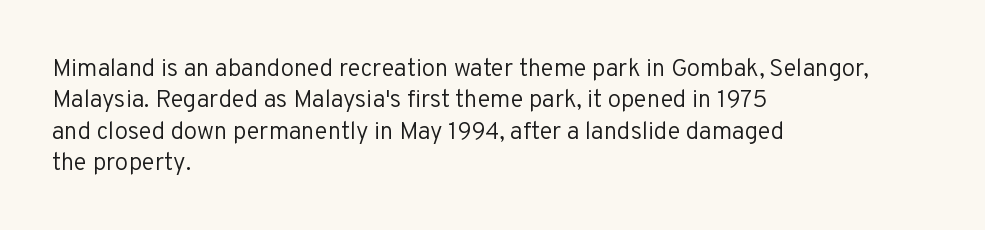
What stands out about the letter spacing? Nothing — it is the standard amount. Unmarked baselines from the first word to the last. The rendering anchors every line to the left-hand side. Regarding leading, the lines here are spaced in the standard way. Compared with a typical body face, this is equally light or lighter still. In terms of posture, this sample is upright.
